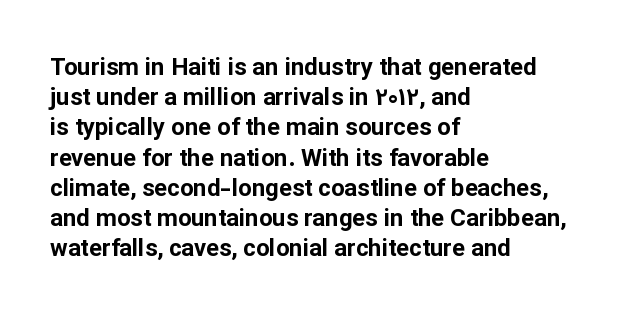
{"italic": "no", "bold": "yes", "underline": "no", "align": "left", "line_spacing": "normal", "line_spacing_ratio": 1.26, "letter_spacing": "normal", "letter_spacing_em": 0.0, "glyph_px": 24}
